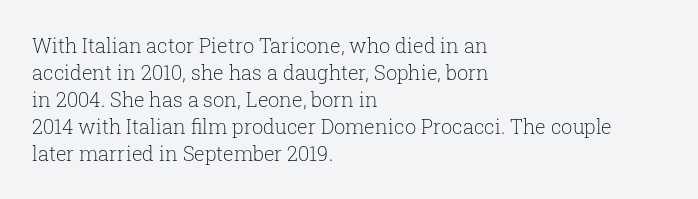
This sample uses an upright cut, with every glyph sitting square on the baseline. Reading down the column, the eye jumps a familiar distance to each next line. The horizontal fit of the characters is conventional and even. This is not heavy type; no bold has been used.
